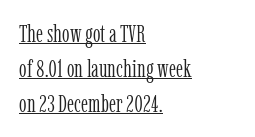
The image shows 24 px text type, upright; set left-aligned, normal line spacing (1.45x), normal letter spacing, underlined.
